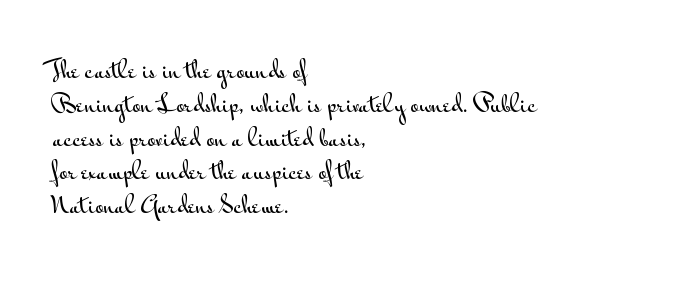
Q: Is the text underlined? A: No.
Q: How is the paragraph aligned? A: Left-aligned.
Q: Is the spacing between letters normal or unusually wide? A: Normal.
Q: Is the spacing between lines tight, normal or loose? A: Normal.
